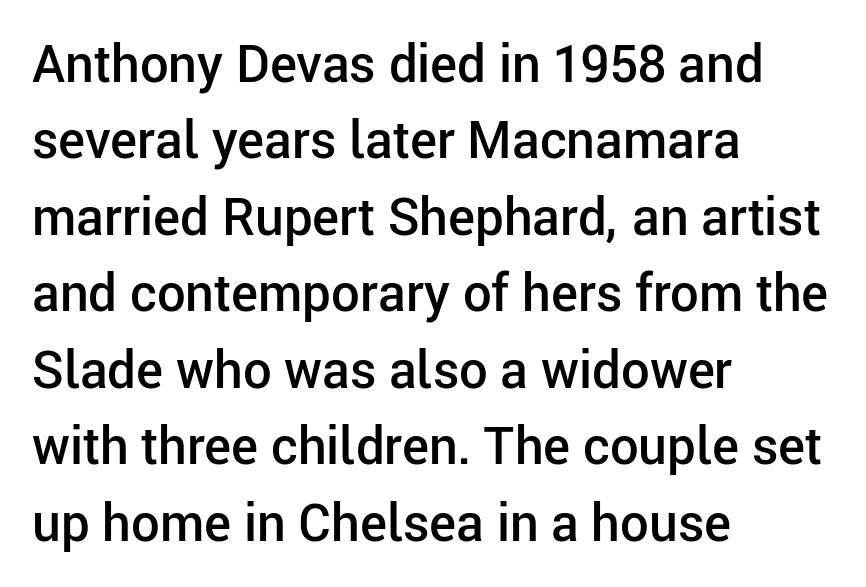
The sample has been set in demibold, a notch under bold. Spacing verdict: proportional, widths tailored to each character. In terms of letterform style, serifs are entirely absent. Rendered with straight, roman letterforms. A clean baseline with only descenders dipping below it. The rows are spaced the way most documents space them.
